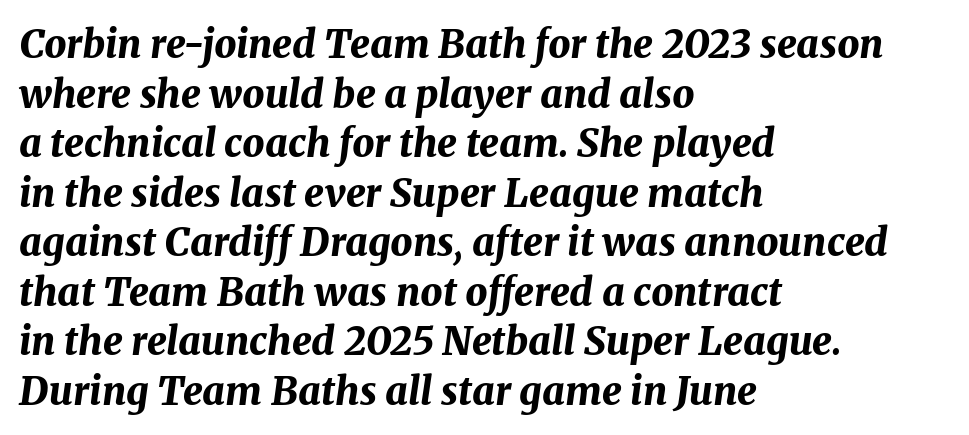
Q: Is the text bold? A: Yes.
Q: Is the text italic (slanted)? A: Yes, it leans right by about 8 degrees.
Q: Is the text underlined? A: No.
Q: How is the paragraph aligned? A: Left-aligned.
Q: Is the spacing between letters normal or unusually wide? A: Normal.
Q: Is the spacing between lines tight, normal or loose? A: Normal.
Q: Width (condensed, normal, or wide)? A: Normal.
Q: Stroke contrast? A: Medium.
Q: x-height? A: Medium.
Q: Monospaced? A: No.
